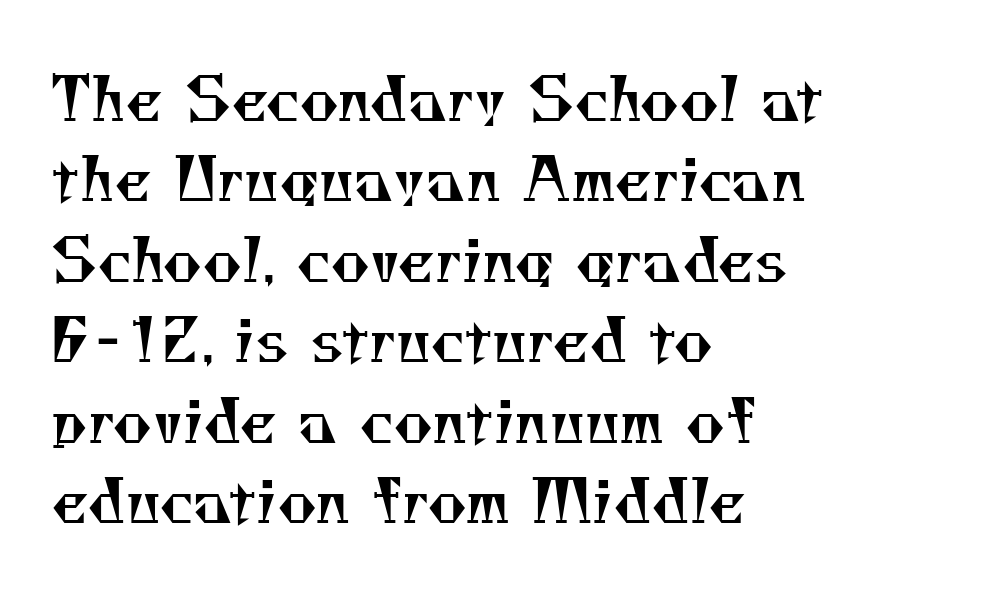
Q: Is the text bold? A: No.
Q: Is the typeface a serif or a sans-serif typeface? A: Serif.
Q: Is the text underlined? A: No.
Q: How is the paragraph aligned? A: Left-aligned.
Q: Is the spacing between letters normal or unusually wide? A: Normal.
Q: Is the spacing between lines tight, normal or loose? A: Normal.
Q: Width (condensed, normal, or wide)? A: Normal.
Q: Stroke contrast? A: Medium.
Q: x-height? A: Small.
Q: Monospaced? A: No.
